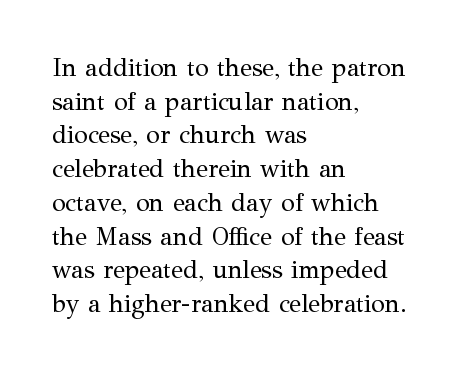
{"italic": "no", "bold": "no", "underline": "no", "align": "left", "line_spacing": "normal", "line_spacing_ratio": 1.35, "letter_spacing": "normal", "letter_spacing_em": 0.0, "glyph_px": 25}
